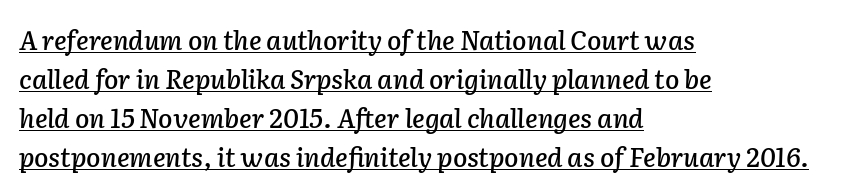
Quick note: italic. Compared with undecorated copy, this sample adds a rule below the words. Students, note that the glyphs here touch the page at normal intervals. Honestly, the row spacing looks completely unremarkable. Each line starts at the same left margin while the right side varies.
